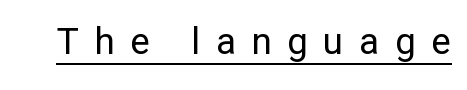
Q: Is the text bold? A: No.
Q: Is the text italic (slanted)? A: No, it is upright.
Q: Is the typeface a serif or a sans-serif typeface? A: Sans-serif.
Q: Is the text underlined? A: Yes.
Q: Is the spacing between letters normal or unusually wide? A: Unusually wide.
Q: Width (condensed, normal, or wide)? A: Normal.
Q: Stroke contrast? A: Low.
Q: x-height? A: Medium.
Q: Monospaced? A: No.
